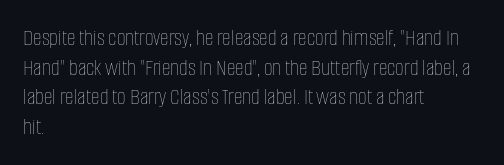
Q: Is the text bold? A: No.
Q: Is the text italic (slanted)? A: No, it is upright.
Q: Is the text underlined? A: No.
Q: How is the paragraph aligned? A: Left-aligned.
Q: Is the spacing between letters normal or unusually wide? A: Normal.
